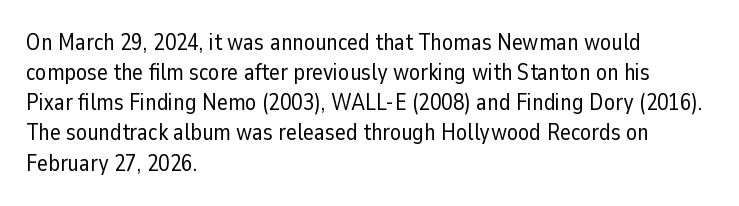
The image shows 23 px text type, upright; set left-aligned, normal line spacing (1.31x), normal letter spacing, not underlined.
